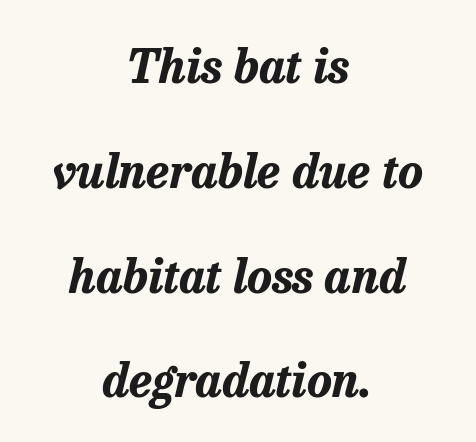
{"italic": "yes", "lean": "right", "slant_degrees": 13, "bold": "yes", "weight": "bold", "width": "normal", "stroke_contrast": "low", "x_height": "medium", "monospaced": "no", "underline": "no", "align": "center", "line_spacing": "loose", "line_spacing_ratio": 2.23, "letter_spacing": "normal", "letter_spacing_em": 0.0, "glyph_px": 47}
